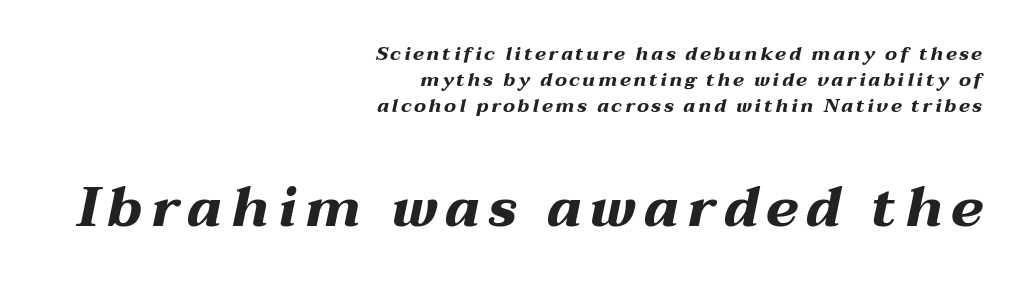
{"italic": "yes", "lean": "right", "slant_degrees": 12, "bold": "yes", "weight": "bold", "width": "wide", "stroke_contrast": "medium", "x_height": "medium", "monospaced": "no", "underline": "no", "align": "right", "line_spacing": "normal", "line_spacing_ratio": 1.37, "larger_block": "second", "size_ratio": 2.95, "glyph_px": 56}
